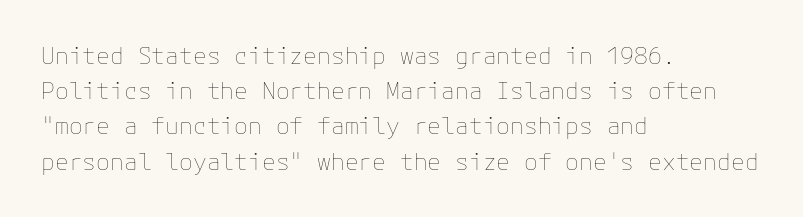
Q: Is the text bold? A: No.
Q: Is the text italic (slanted)? A: No, it is upright.
Q: Is the text underlined? A: No.
Q: How is the paragraph aligned? A: Left-aligned.
Q: Is the spacing between letters normal or unusually wide? A: Normal.
Q: Is the spacing between lines tight, normal or loose? A: Normal.
